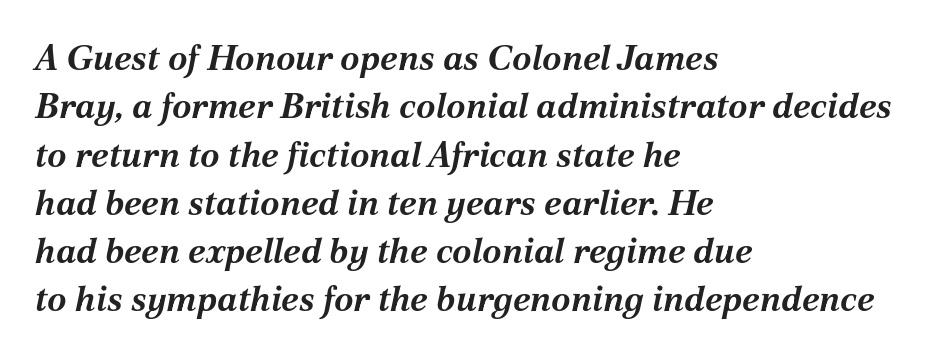
{"italic": "yes", "lean": "right", "slant_degrees": 12, "bold": "yes", "weight": "bold", "width": "normal", "stroke_contrast": "medium", "x_height": "medium", "monospaced": "no", "underline": "no", "align": "left", "line_spacing": "normal", "line_spacing_ratio": 1.38, "letter_spacing": "normal", "letter_spacing_em": 0.0, "glyph_px": 35}
